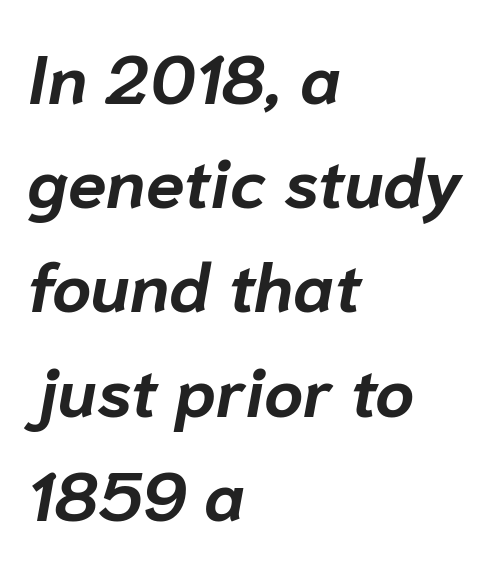
{"italic": "yes", "lean": "right", "slant_degrees": 10, "bold": "yes", "weight": "bold", "width": "normal", "stroke_contrast": "low", "x_height": "medium", "monospaced": "no", "underline": "no", "align": "left", "line_spacing": "normal", "line_spacing_ratio": 1.51, "letter_spacing": "normal", "letter_spacing_em": 0.0, "glyph_px": 69}
